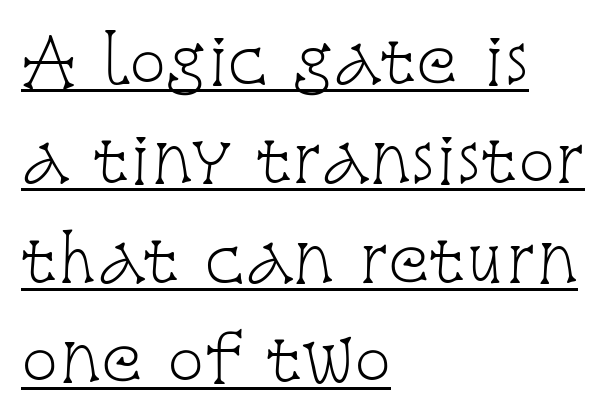
Q: Is the text bold? A: No.
Q: Is the text italic (slanted)? A: No, it is upright.
Q: Is the typeface a serif or a sans-serif typeface? A: Serif.
Q: Is the text underlined? A: Yes.
Q: How is the paragraph aligned? A: Left-aligned.
Q: Is the spacing between letters normal or unusually wide? A: Normal.
Q: Is the spacing between lines tight, normal or loose? A: Normal.
Q: Width (condensed, normal, or wide)? A: Condensed.
Q: Stroke contrast? A: Low.
Q: x-height? A: Large.
Q: Monospaced? A: No.
